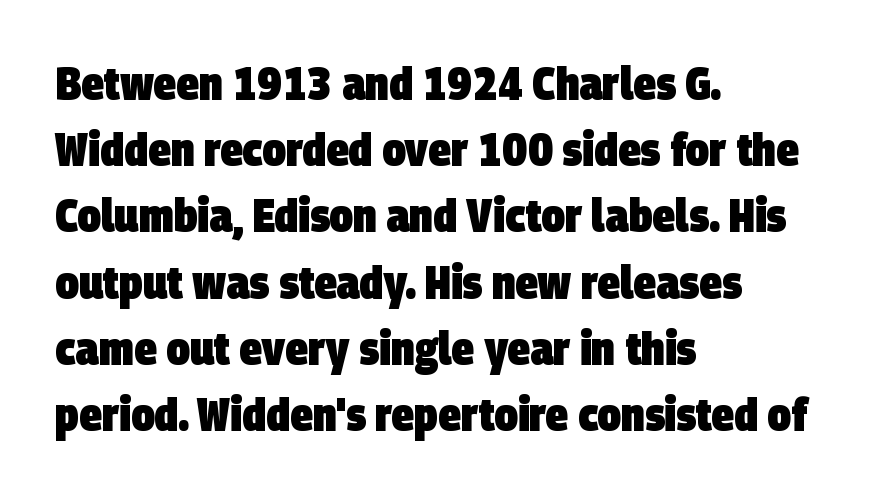
The image shows 46 px heavy, condensed sans-serif type; set left-aligned, normal line spacing (1.44x), normal letter spacing, not underlined; low stroke contrast and a large x-height.
